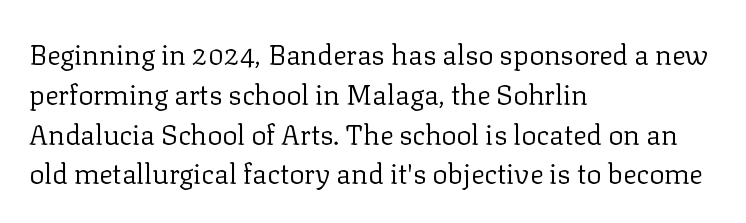
The line texture is even and compact thanks to regular tracking. Bare-footed words on every line. Every row of glyphs begins at an identical x-position on the left. Honestly, the row spacing looks completely unremarkable.
